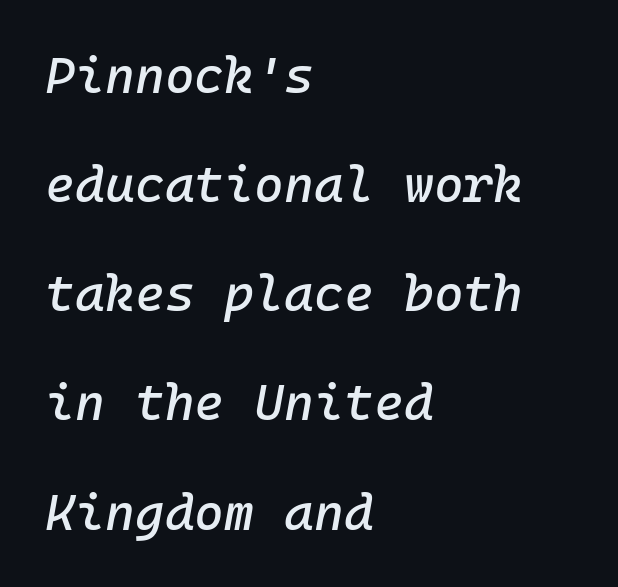
{"italic": "yes", "lean": "right", "slant_degrees": 10, "width": "normal", "stroke_contrast": "low", "x_height": "medium", "underline": "no", "align": "left", "line_spacing": "loose", "line_spacing_ratio": 2.14, "letter_spacing": "normal", "letter_spacing_em": 0.0, "glyph_px": 51}
